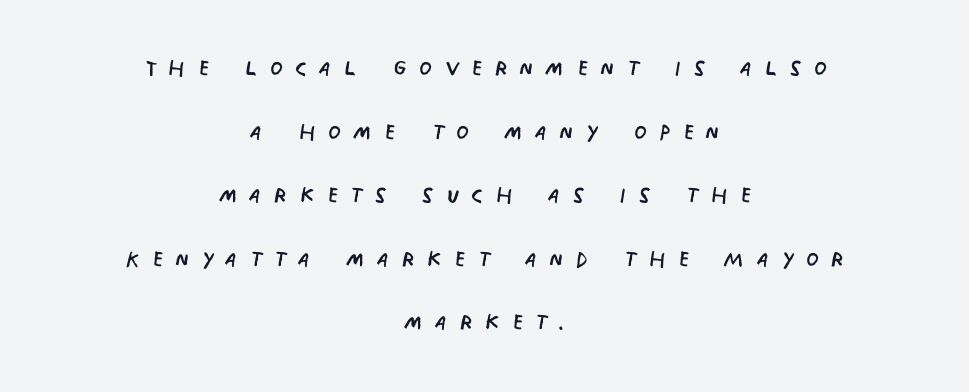
{"serif": "no", "bold": "no", "weight": "regular", "width": "condensed", "stroke_contrast": "low", "x_height": "large", "monospaced": "no", "underline": "no", "align": "center", "line_spacing": "loose", "line_spacing_ratio": 2.19, "letter_spacing": "wide", "letter_spacing_em": 0.42, "glyph_px": 29}
